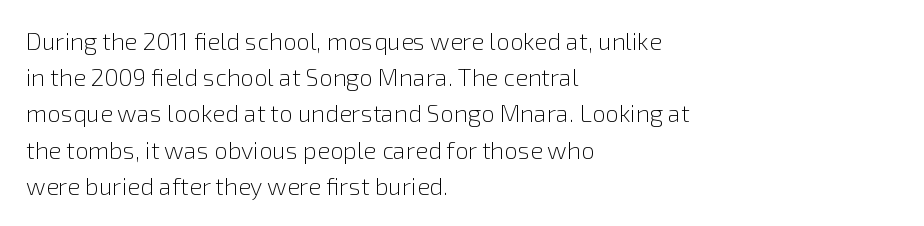
Default kerning and tracking; the words read as compact shapes. Tall strokes in this sample are plumb rather than angled. This rendering uses left alignment, leaving the right contour irregular. Students, observe: this is what conventionally led text looks like. Each stroke keeps to a modest, everyday thickness or less. Honestly, there is no underline to notice here at all.
